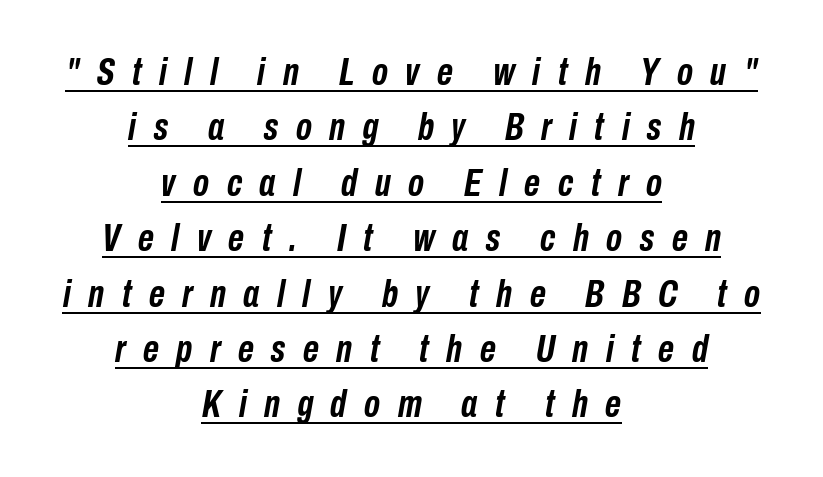
Q: Is the text bold? A: Yes.
Q: Is the text italic (slanted)? A: Yes, it leans right by about 10 degrees.
Q: Is the text underlined? A: Yes.
Q: How is the paragraph aligned? A: Centered.
Q: Is the spacing between letters normal or unusually wide? A: Unusually wide.
Q: Is the spacing between lines tight, normal or loose? A: Normal.
Q: Width (condensed, normal, or wide)? A: Condensed.
Q: Stroke contrast? A: Low.
Q: x-height? A: Medium.
Q: Monospaced? A: No.
